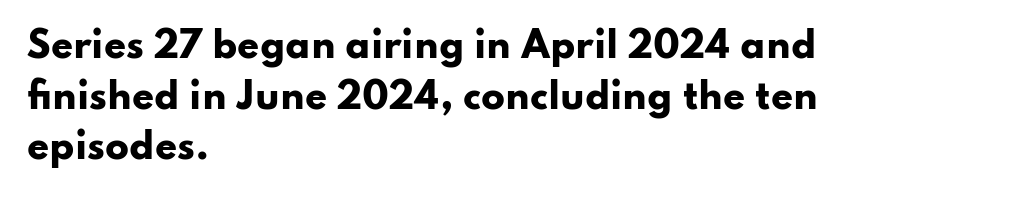
{"serif": "no", "italic": "no", "bold": "yes", "weight": "heavy", "width": "wide", "stroke_contrast": "low", "x_height": "small", "monospaced": "no", "underline": "no", "align": "left", "line_spacing": "normal", "line_spacing_ratio": 1.45, "letter_spacing": "normal", "letter_spacing_em": 0.0, "glyph_px": 35}
